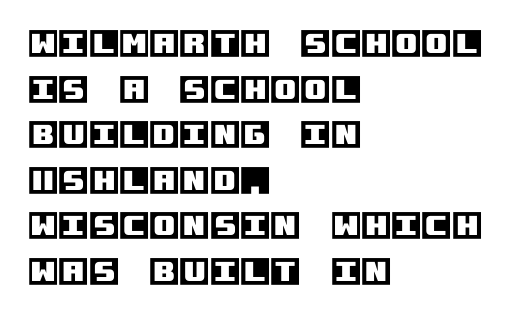
Letter spacing: default. Horizontally, the lines are justified to the leading edge only. Bare-footed words on every line. Vertical strokes here are truly vertical. Reading down the column, the eye jumps a familiar distance to each next line.
